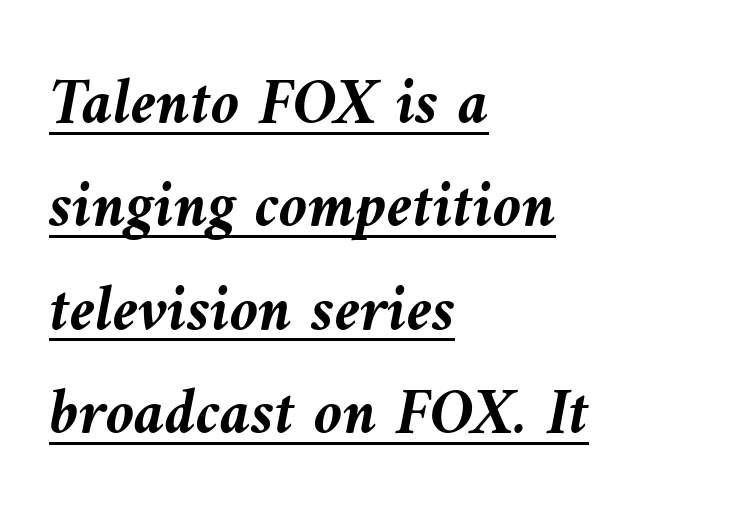
The image shows 65 px semibold type, italic (leaning left); set left-aligned, normal line spacing (1.59x), normal letter spacing, underlined; medium stroke contrast and a medium x-height.
